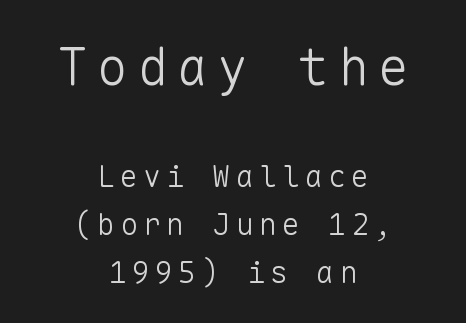
Reading down the column, the eye jumps a familiar distance to each next line. Which margin do the lines hug? Neither — every line sits in the middle. No chunkiness to these letters — they're not bold. The glyphs are unaccompanied by any horizontal stroke below them. Does the bottom block carry the larger type? No, the top block does.
